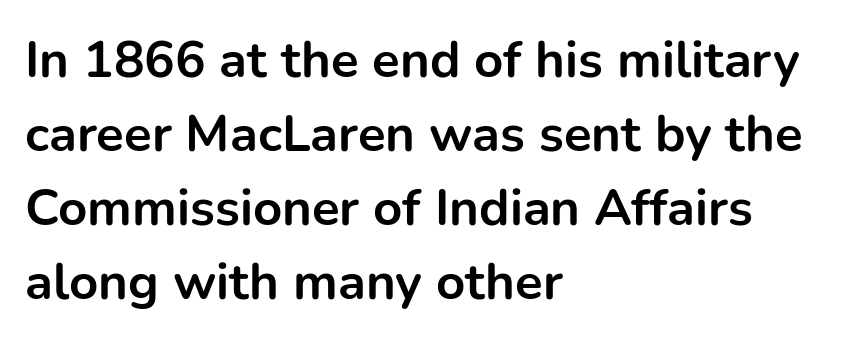
If you drew a line through each stem, it would be perfectly vertical. The baseline area is clear. Short note: letters normally spaced. Summary of weight: heavy, a full bold. The rag falls on the right side of this text block.
